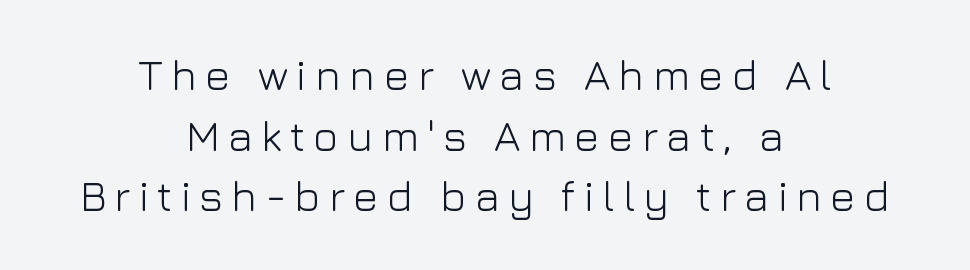
Q: Is the text bold? A: No.
Q: Is the text italic (slanted)? A: No, it is upright.
Q: Is the typeface a serif or a sans-serif typeface? A: Sans-serif.
Q: Is the text underlined? A: No.
Q: How is the paragraph aligned? A: Centered.
Q: Is the spacing between lines tight, normal or loose? A: Normal.
Q: Width (condensed, normal, or wide)? A: Normal.
Q: Stroke contrast? A: Low.
Q: x-height? A: Medium.
Q: Monospaced? A: No.
